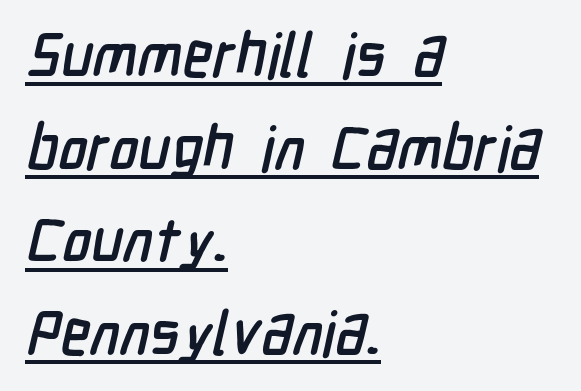
This sample is left-justified, so line endings fall wherever the words run out. This sample carries an underscore along the baseline area. Look at the bottom of the vertical strokes: they stop flat, with no serifs. Between one letter and the next there's only the usual sliver of space.
